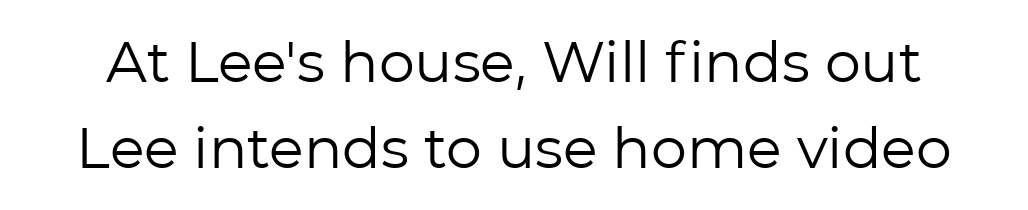
The image shows 57 px regular-weight sans-serif type, upright; set normal line spacing (1.51x), normal letter spacing, not underlined; low stroke contrast and a medium x-height.
